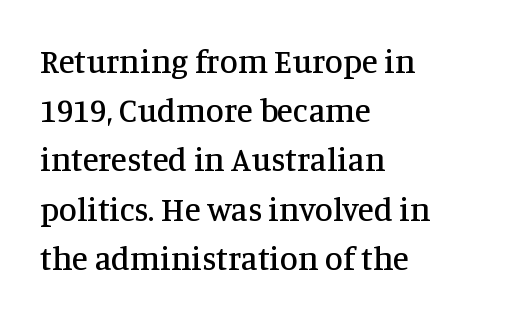
A clean baseline with only descenders dipping below it. A normal amount of white space separates one row of letters from the next. Unlike a clean sans, this face finishes its strokes with serifs. Spacing verdict: proportional, widths tailored to each character. Posture: straight, roman, zero tilt.
